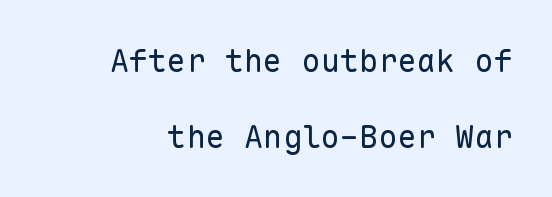
The image shows 32 px regular-weight sans-serif type, upright, monospaced; set loose line spacing (2.36x), normal letter spacing, not underlined; low stroke contrast and a medium x-height.
